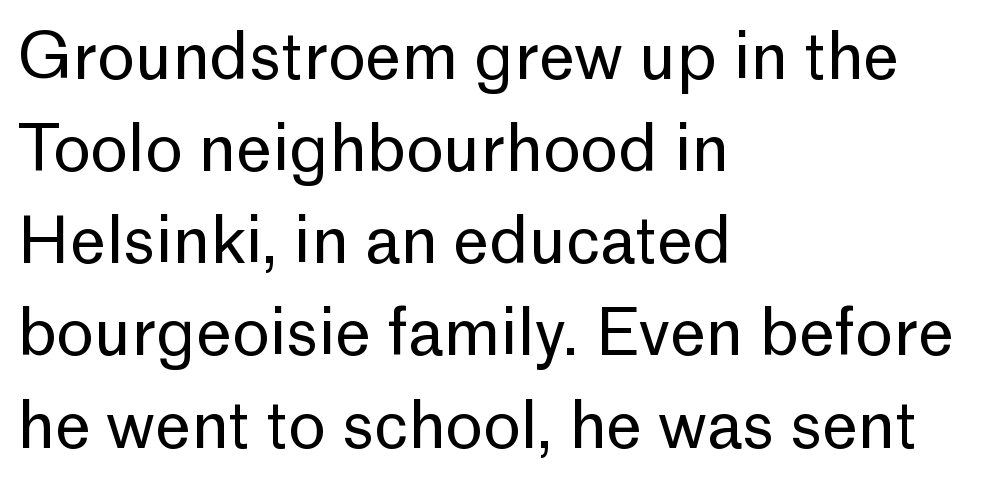
{"serif": "no", "italic": "no", "bold": "no", "weight": "regular", "width": "normal", "stroke_contrast": "low", "x_height": "medium", "monospaced": "no", "underline": "no", "align": "left", "line_spacing": "normal", "line_spacing_ratio": 1.44, "letter_spacing": "normal", "letter_spacing_em": 0.0, "glyph_px": 64}
